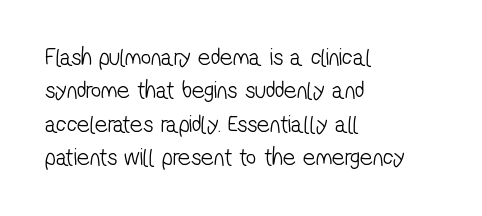
The image shows 25 px text type; set left-aligned, normal line spacing (1.34x), normal letter spacing, not underlined.
